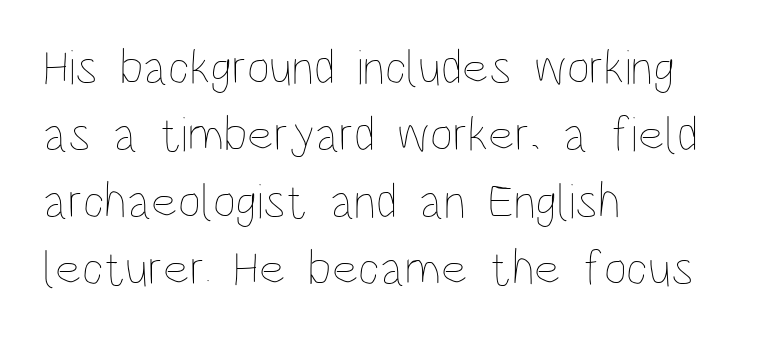
Q: Is the text bold? A: No.
Q: Is the text italic (slanted)? A: No, it is upright.
Q: Is the text underlined? A: No.
Q: How is the paragraph aligned? A: Left-aligned.
Q: Is the spacing between letters normal or unusually wide? A: Normal.
Q: Is the spacing between lines tight, normal or loose? A: Normal.
Q: Width (condensed, normal, or wide)? A: Condensed.
Q: Stroke contrast? A: Low.
Q: x-height? A: Large.
Q: Monospaced? A: No.
